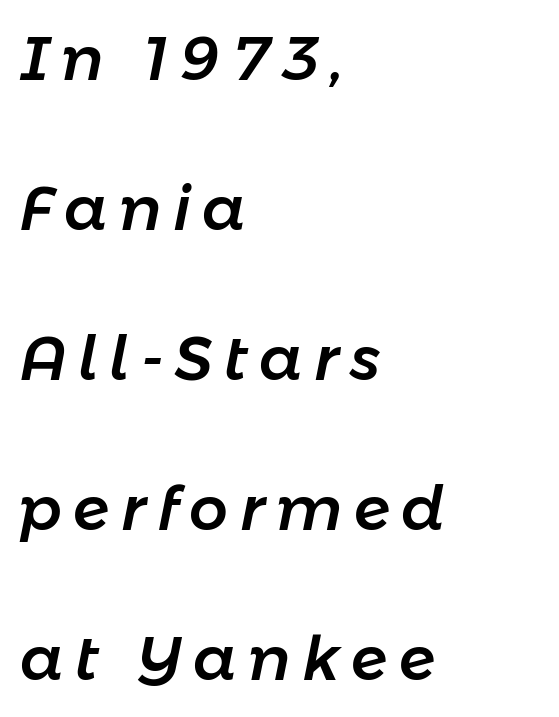
The image shows 61 px text type, italic (leaning right); set left-aligned, loose line spacing (2.46x), not underlined; low stroke contrast and a medium x-height.
